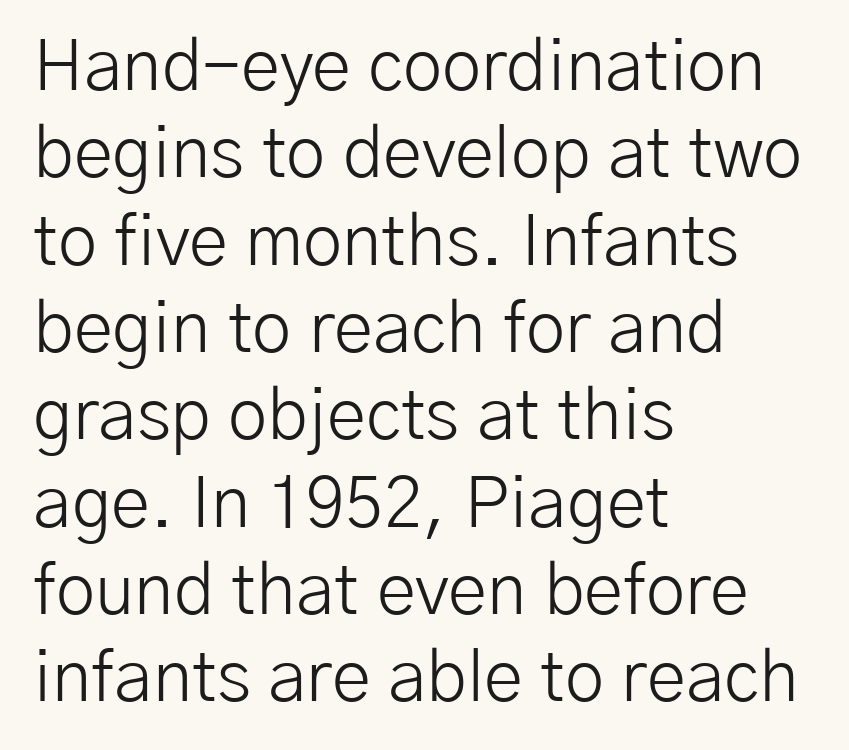
{"serif": "no", "italic": "no", "bold": "no", "weight": "light", "width": "normal", "stroke_contrast": "low", "x_height": "medium", "monospaced": "no", "underline": "no", "align": "left", "line_spacing_ratio": 1.23, "letter_spacing": "normal", "letter_spacing_em": 0.0, "glyph_px": 71}
